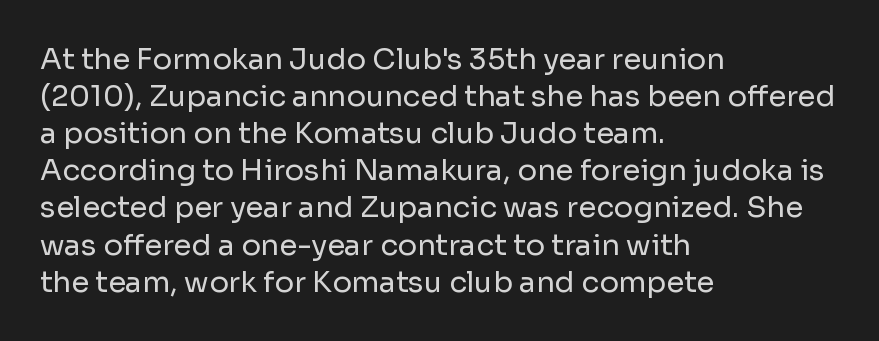
{"serif": "no", "italic": "no", "bold": "no", "weight": "regular", "width": "normal", "stroke_contrast": "low", "x_height": "medium", "monospaced": "no", "underline": "no", "align": "left", "line_spacing": "normal", "line_spacing_ratio": 1.28, "letter_spacing": "normal", "letter_spacing_em": 0.0, "glyph_px": 29}
